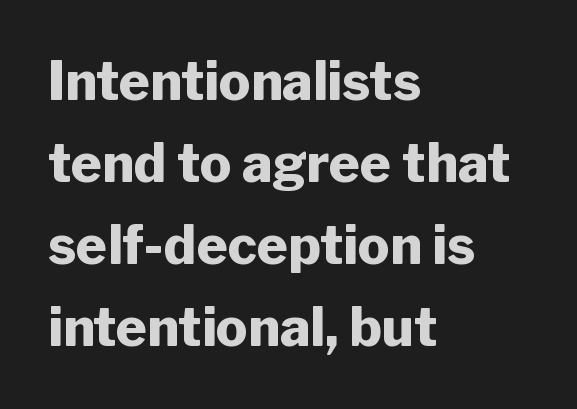
The image shows 53 px heavy sans-serif type, upright; set left-aligned, normal line spacing (1.55x), normal letter spacing, not underlined; low stroke contrast and a medium x-height.
